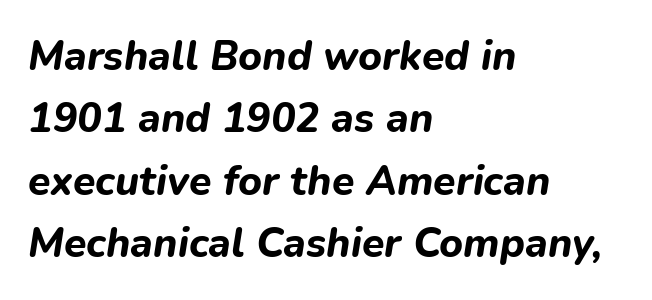
The image shows 41 px bold type, italic (leaning right); set left-aligned, normal line spacing (1.52x), normal letter spacing, not underlined; low stroke contrast and a medium x-height.
